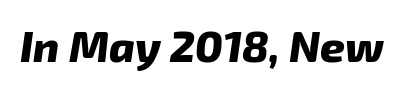
The image shows 43 px heavy type, italic (leaning right); set normal letter spacing, not underlined; low stroke contrast and a medium x-height.
